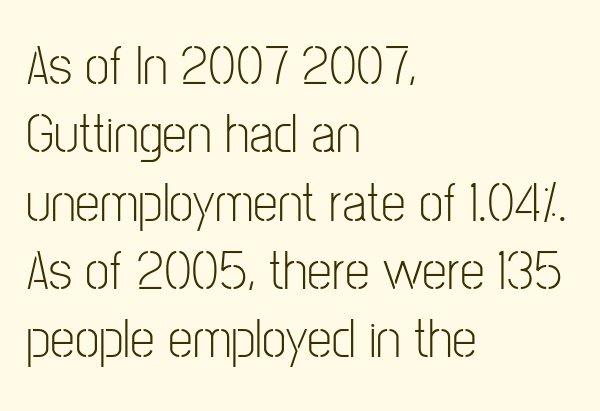
The image shows 56 px light, condensed sans-serif type, upright; set left-aligned, line spacing 1.22x, normal letter spacing, not underlined; low stroke contrast and a medium x-height.
